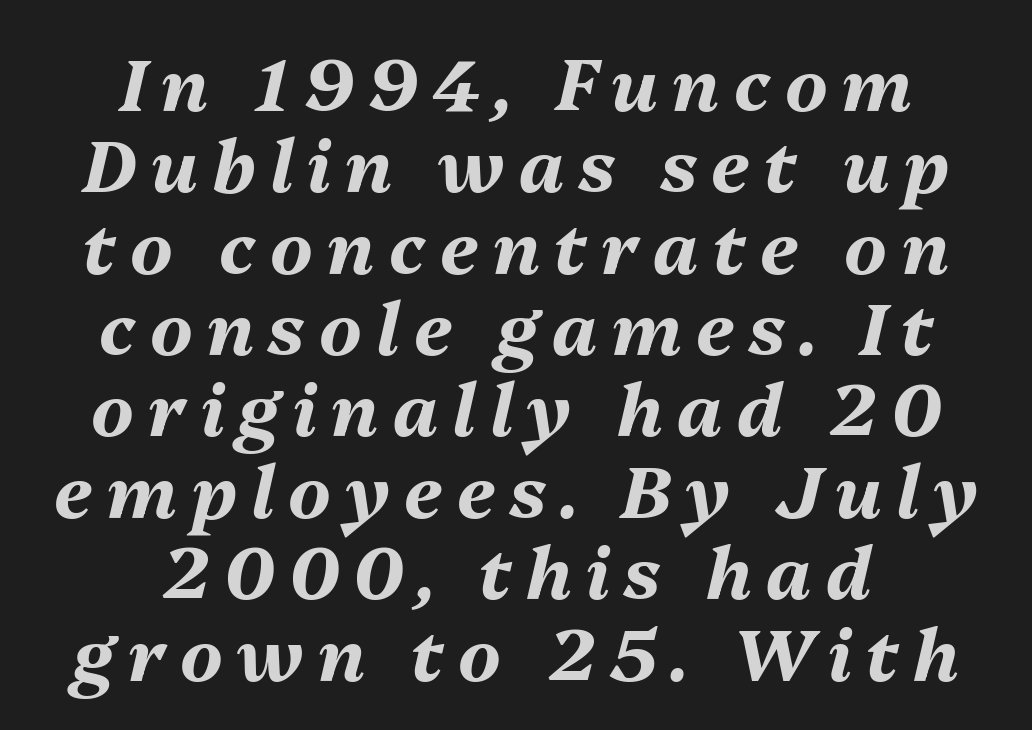
Q: Is the text bold? A: Yes.
Q: Is the text italic (slanted)? A: Yes, it leans right by about 13 degrees.
Q: Is the text underlined? A: No.
Q: How is the paragraph aligned? A: Centered.
Q: Is the spacing between letters normal or unusually wide? A: Unusually wide.
Q: Is the spacing between lines tight, normal or loose? A: Tight.
Q: Width (condensed, normal, or wide)? A: Normal.
Q: Stroke contrast? A: Medium.
Q: x-height? A: Medium.
Q: Monospaced? A: No.
